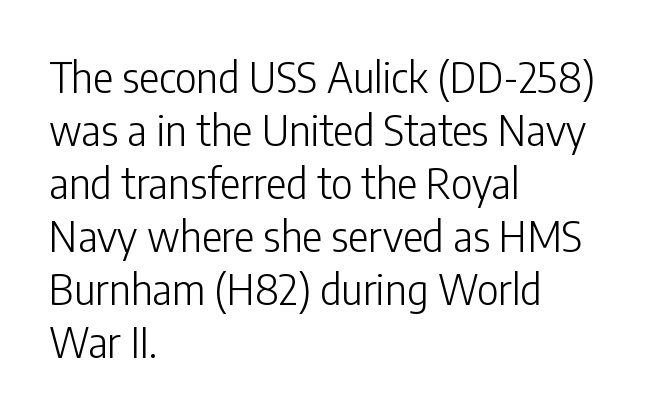
The image shows 42 px light, condensed sans-serif type, upright; set left-aligned, normal line spacing (1.26x), normal letter spacing, not underlined; low stroke contrast and a medium x-height.
